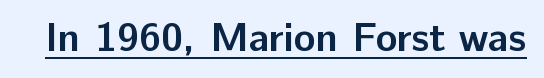
Q: Is the text bold? A: Yes.
Q: Is the text italic (slanted)? A: No, it is upright.
Q: Is the typeface a serif or a sans-serif typeface? A: Sans-serif.
Q: Is the text underlined? A: Yes.
Q: Is the spacing between letters normal or unusually wide? A: Normal.
Q: Width (condensed, normal, or wide)? A: Normal.
Q: Stroke contrast? A: Low.
Q: x-height? A: Medium.
Q: Monospaced? A: No.
